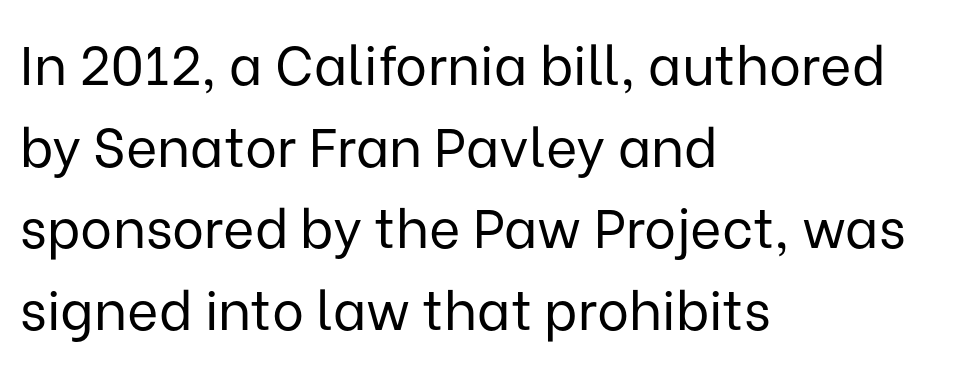
{"serif": "no", "italic": "no", "bold": "no", "weight": "regular", "width": "normal", "stroke_contrast": "low", "x_height": "medium", "monospaced": "no", "underline": "no", "align": "left", "line_spacing": "normal", "line_spacing_ratio": 1.51, "letter_spacing": "normal", "letter_spacing_em": 0.0, "glyph_px": 54}
